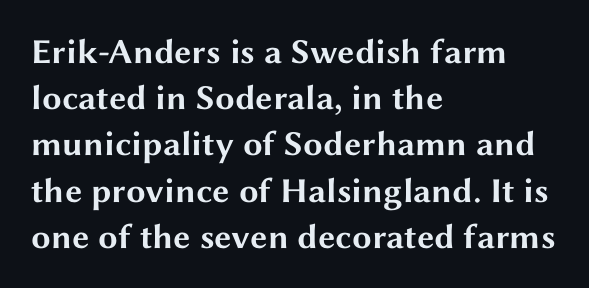
{"serif": "no", "italic": "no", "bold": "yes", "weight": "bold", "width": "wide", "stroke_contrast": "medium", "x_height": "medium", "monospaced": "no", "underline": "no", "align": "left", "line_spacing": "normal", "line_spacing_ratio": 1.32, "letter_spacing": "normal", "letter_spacing_em": 0.0, "glyph_px": 35}
